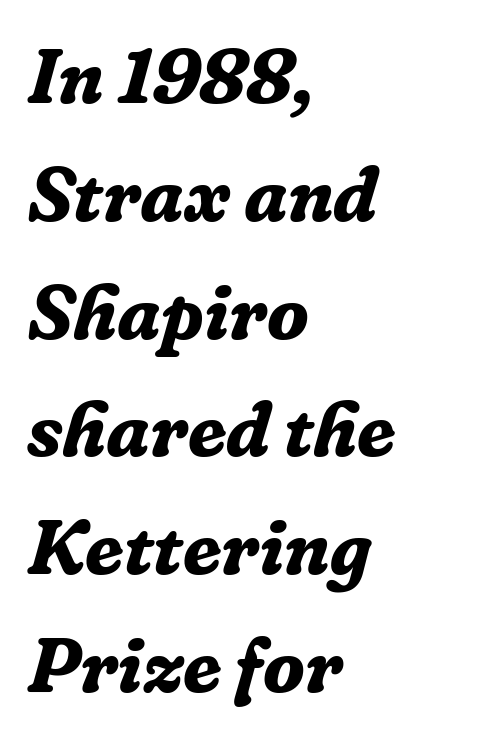
The passage is arranged the way most books set body copy — flush left. Old-style or modern, the face here clearly has serifs. A typesetter would mark this as italic. In terms of letterspacing, this is plain default setting. Descenders hang freely into open space. The rows are spaced the way most documents space them.
